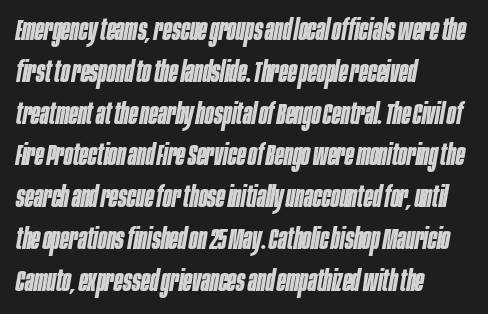
These words are printed bold, with thick strokes throughout. This is oblique type, the kind used for emphasis or titles. Compared with a centered layout, this one pins lines to the left instead. Spacing between characters is what you'd get straight out of the box. Whoever set this chose a conventional vertical rhythm.
